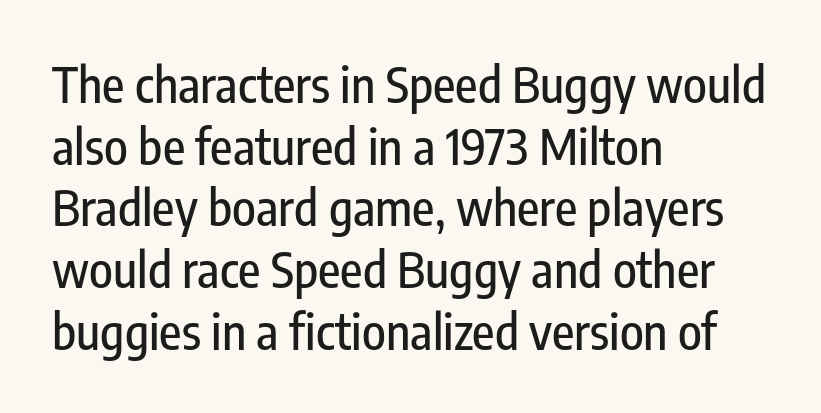
Q: Is the text italic (slanted)? A: No, it is upright.
Q: Is the typeface a serif or a sans-serif typeface? A: Sans-serif.
Q: Is the text underlined? A: No.
Q: How is the paragraph aligned? A: Left-aligned.
Q: Is the spacing between letters normal or unusually wide? A: Normal.
Q: Is the spacing between lines tight, normal or loose? A: Normal.
Q: Width (condensed, normal, or wide)? A: Condensed.
Q: Stroke contrast? A: Low.
Q: x-height? A: Medium.
Q: Monospaced? A: No.
